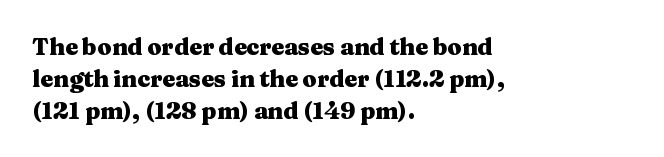
{"italic": "no", "bold": "yes", "underline": "no", "align": "left", "line_spacing": "normal", "line_spacing_ratio": 1.39, "letter_spacing": "normal", "letter_spacing_em": 0.0, "glyph_px": 23}
